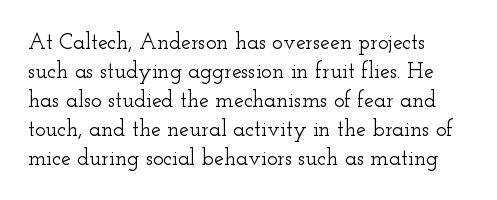
{"italic": "no", "underline": "no", "line_spacing": "normal", "line_spacing_ratio": 1.32, "letter_spacing": "normal", "letter_spacing_em": 0.0, "glyph_px": 22}
